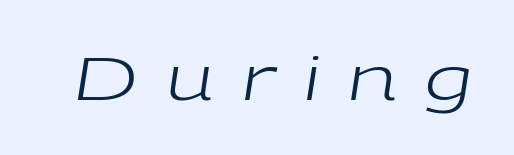
Q: Is the text bold? A: No.
Q: Is the text italic (slanted)? A: Yes, it leans right by about 9 degrees.
Q: Is the text underlined? A: No.
Q: Is the spacing between letters normal or unusually wide? A: Unusually wide.
Q: Width (condensed, normal, or wide)? A: Wide.
Q: Stroke contrast? A: Low.
Q: x-height? A: Medium.
Q: Monospaced? A: No.
